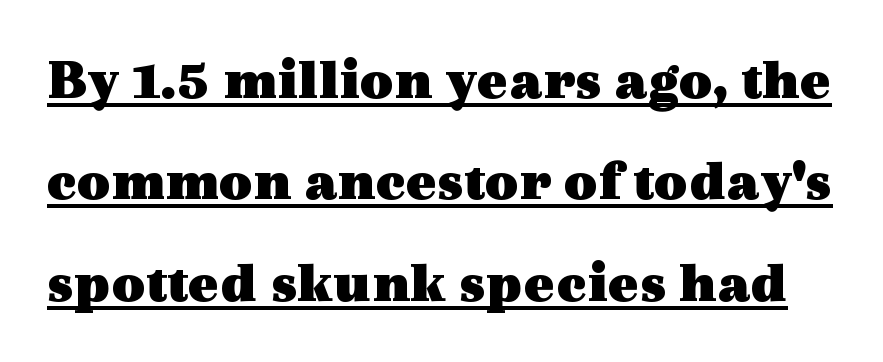
{"serif": "yes", "italic": "no", "bold": "yes", "weight": "heavy", "width": "wide", "x_height": "medium", "monospaced": "no", "underline": "yes", "line_spacing_ratio": 1.75, "letter_spacing": "normal", "letter_spacing_em": 0.0, "glyph_px": 58}
